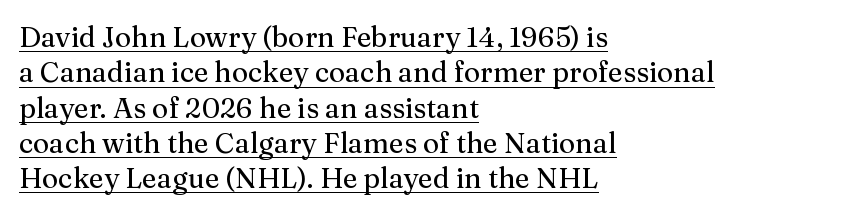
The image shows 28 px serif type, upright; set left-aligned, normal line spacing (1.26x), normal letter spacing, underlined; medium stroke contrast and a medium x-height.
